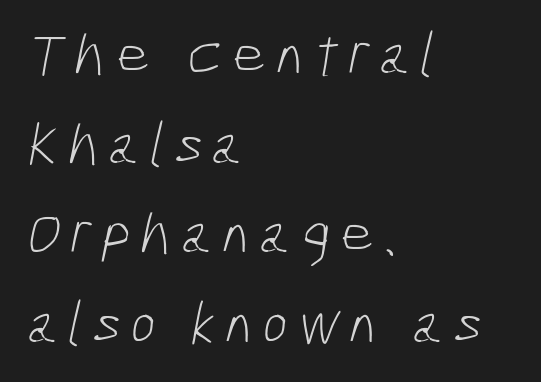
{"serif": "no", "bold": "no", "weight": "light", "width": "condensed", "stroke_contrast": "low", "x_height": "medium", "monospaced": "no", "underline": "no", "align": "left", "line_spacing": "normal", "line_spacing_ratio": 1.47, "glyph_px": 61}
